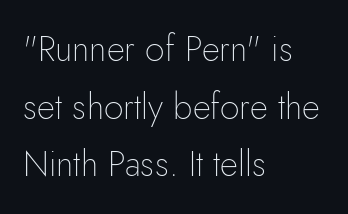
Regarding leading, the lines here are spaced in the standard way. The designer went with a sans here, leaving each stem footless. The font's upright variant was chosen for this text. Spacing between characters is what you'd get straight out of the box. Note the varied advance widths — an 'i' is clearly narrower than an 'm'. A clean baseline with only descenders dipping below it.
